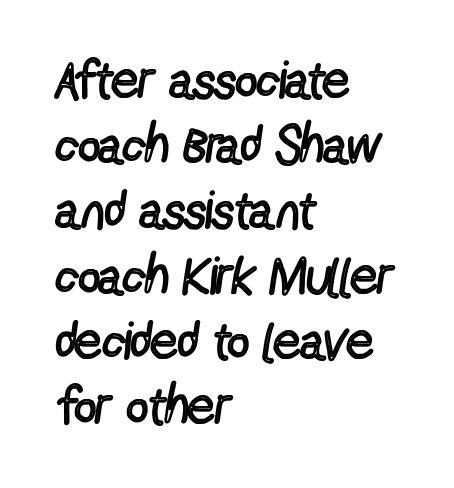
{"serif": "no", "bold": "no", "weight": "regular", "width": "condensed", "x_height": "medium", "monospaced": "no", "underline": "no", "align": "left", "line_spacing_ratio": 1.23, "letter_spacing": "normal", "letter_spacing_em": 0.0, "glyph_px": 53}
